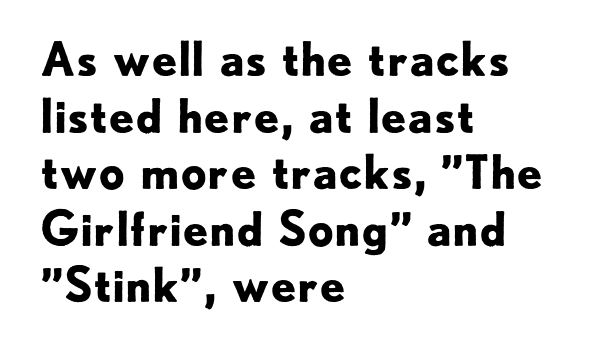
Caption: multi-line text, flush left, ragged right. The letters are bold, with thick, heavy strokes. Type without underlining. Does extra space separate the letters? No, they use regular spacing.
